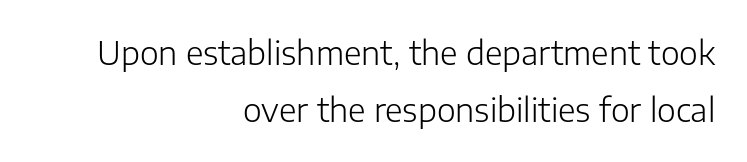
{"serif": "no", "italic": "no", "bold": "no", "weight": "light", "width": "normal", "stroke_contrast": "low", "x_height": "medium", "monospaced": "no", "underline": "no", "align": "right", "line_spacing_ratio": 1.78, "letter_spacing": "normal", "letter_spacing_em": 0.0, "glyph_px": 32}
